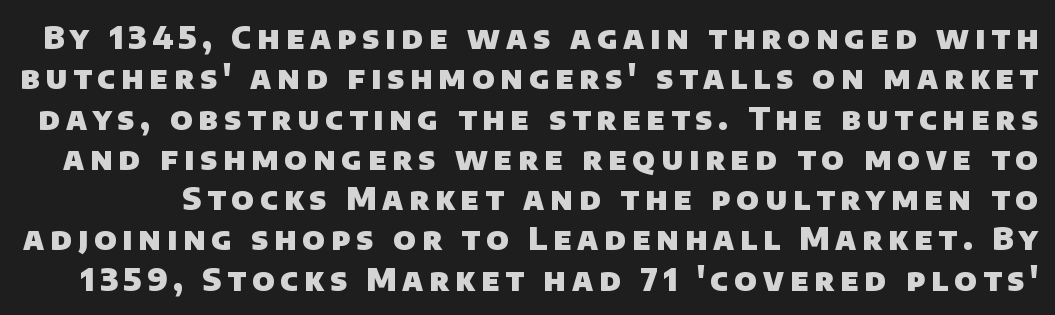
{"serif": "no", "bold": "yes", "weight": "heavy", "width": "normal", "stroke_contrast": "low", "x_height": "large", "monospaced": "no", "underline": "no", "line_spacing": "normal", "line_spacing_ratio": 1.3, "glyph_px": 31}
